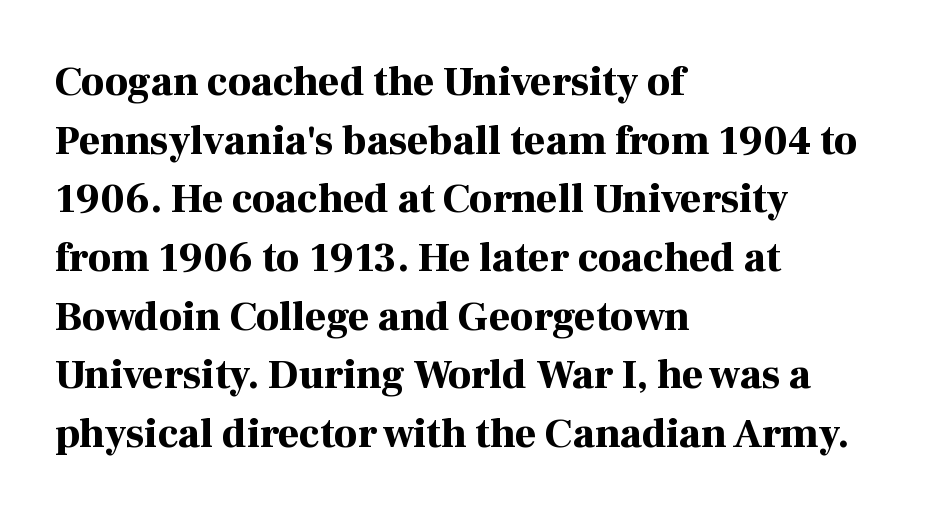
The image shows 41 px bold serif type, upright; set left-aligned, normal line spacing (1.43x), normal letter spacing, not underlined; high stroke contrast and a medium x-height.
